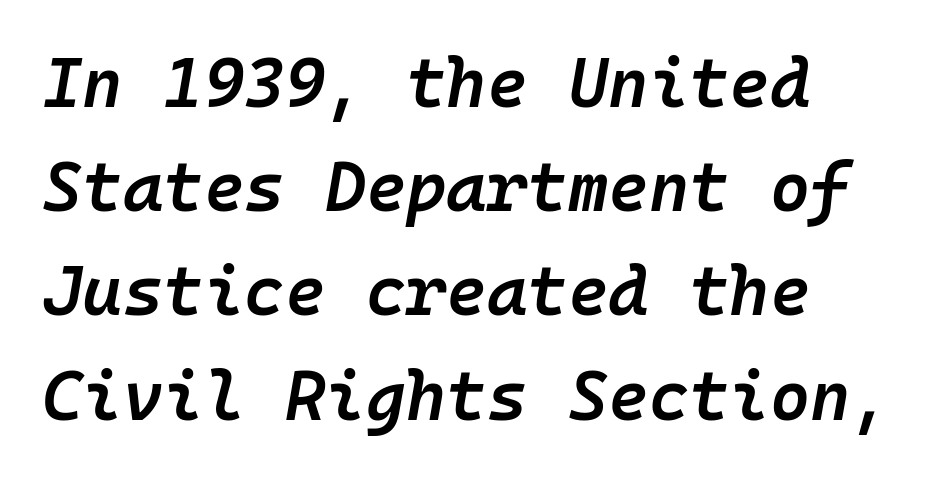
{"italic": "yes", "lean": "right", "slant_degrees": 10, "bold": "semi", "weight": "semibold", "width": "normal", "stroke_contrast": "low", "x_height": "medium", "monospaced": "yes", "underline": "no", "line_spacing": "normal", "line_spacing_ratio": 1.51, "letter_spacing": "normal", "letter_spacing_em": 0.0, "glyph_px": 69}
